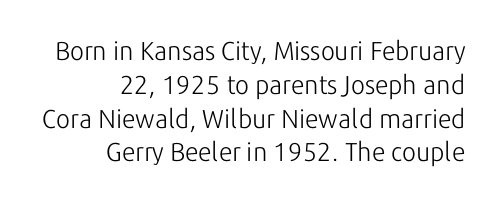
Q: Is the text bold? A: No.
Q: Is the text italic (slanted)? A: No, it is upright.
Q: Is the text underlined? A: No.
Q: How is the paragraph aligned? A: Right-aligned.
Q: Is the spacing between letters normal or unusually wide? A: Normal.
Q: Is the spacing between lines tight, normal or loose? A: Normal.
